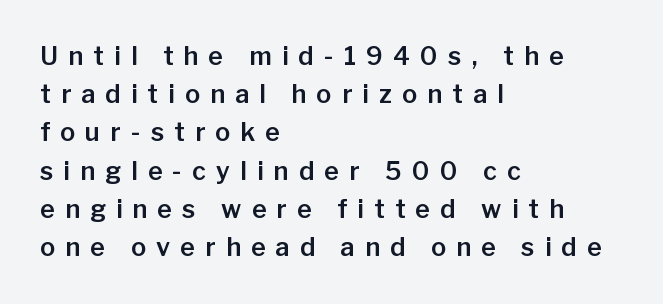
{"italic": "no", "underline": "no", "align": "left", "line_spacing": "normal", "line_spacing_ratio": 1.53, "letter_spacing": "wide", "letter_spacing_em": 0.41, "glyph_px": 25}
